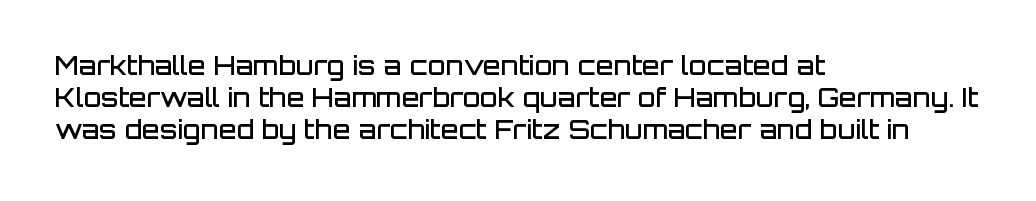
The image shows 26 px text type, upright; set left-aligned, line spacing 1.23x, normal letter spacing, not underlined.
